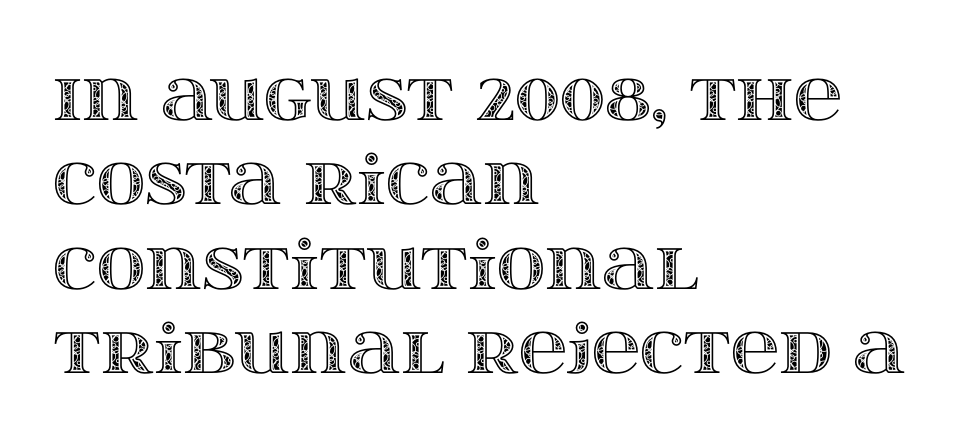
Q: Is the text italic (slanted)? A: No, it is upright.
Q: Is the text underlined? A: No.
Q: How is the paragraph aligned? A: Left-aligned.
Q: Is the spacing between letters normal or unusually wide? A: Normal.
Q: Is the spacing between lines tight, normal or loose? A: Normal.
Q: Width (condensed, normal, or wide)? A: Wide.
Q: x-height? A: Large.
Q: Monospaced? A: No.
